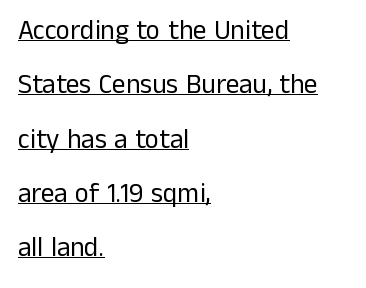
Q: Is the text bold? A: No.
Q: Is the text italic (slanted)? A: No, it is upright.
Q: Is the text underlined? A: Yes.
Q: How is the paragraph aligned? A: Left-aligned.
Q: Is the spacing between letters normal or unusually wide? A: Normal.
Q: Is the spacing between lines tight, normal or loose? A: Loose.
